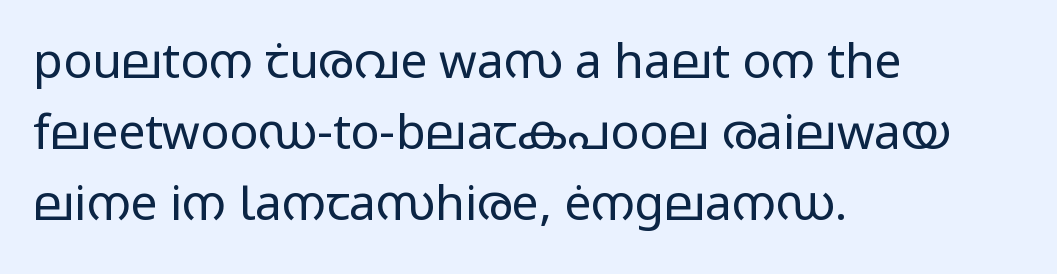
Posture: straight, roman, zero tilt. The characters display no serif detailing; their extremities are plain. The line texture is even and compact thanks to regular tracking. Character widths vary here, with narrow letters taking less room than wide ones.
